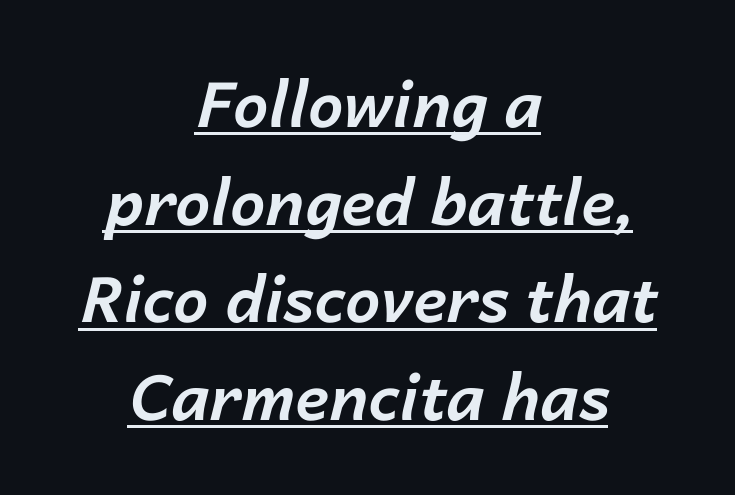
The image shows 63 px bold type, italic (leaning right); set centered, normal line spacing (1.55x), normal letter spacing, underlined; low stroke contrast and a medium x-height.
